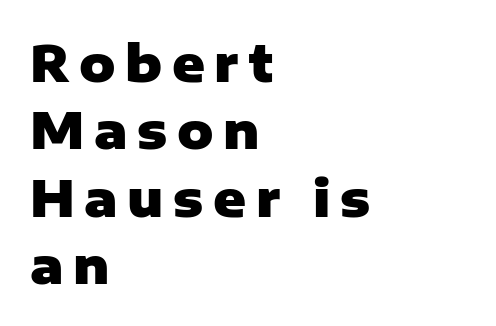
As a designer I'd log this as weight 700, bold. Does the copy run flush right? No — it runs flush left. Reading down the column, the eye jumps a familiar distance to each next line. The font family rendered here belongs to the sans-serif group. In terms of posture, this sample is upright.
